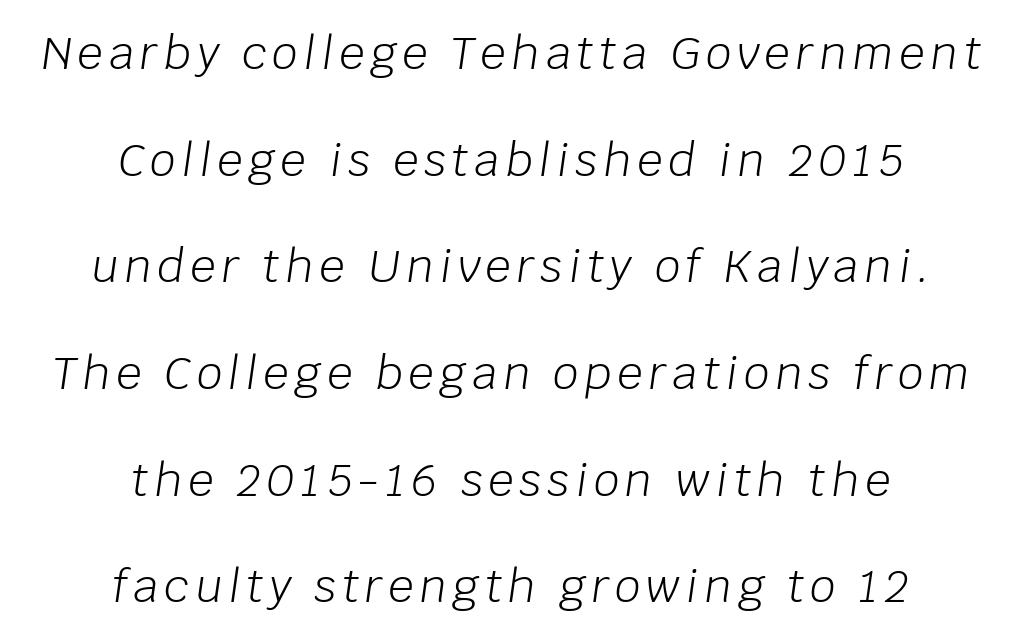
Letters have the restrained weight of plain body copy at most. Lines of text with bare space underneath. Character widths vary here, with narrow letters taking less room than wide ones. The passage shown stacks its lines with a broad gap. The setting favours the middle, as headings and verse often do.
